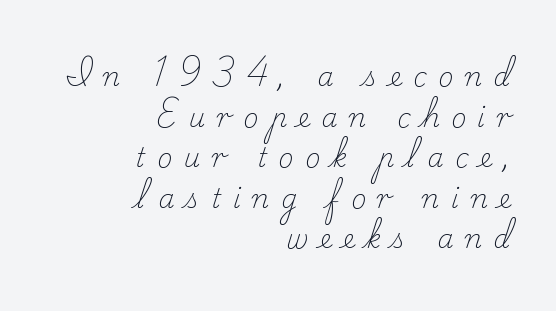
Substantial extra tracking has been applied to these lines. The designer left line spacing at the default. Short and long lines alike share a common ending point at right. The gap between lines stays unmarked.
